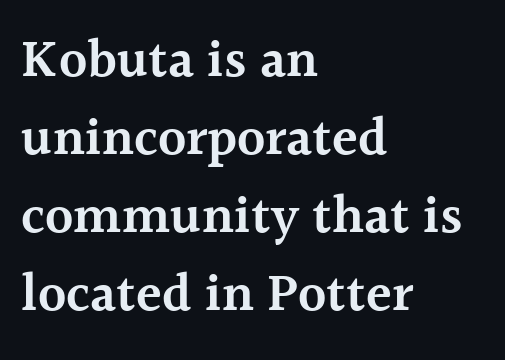
{"serif": "yes", "italic": "no", "bold": "semi", "weight": "semibold", "width": "normal", "x_height": "medium", "monospaced": "no", "underline": "no", "align": "left", "line_spacing": "normal", "line_spacing_ratio": 1.47, "letter_spacing": "normal", "letter_spacing_em": 0.0, "glyph_px": 53}
